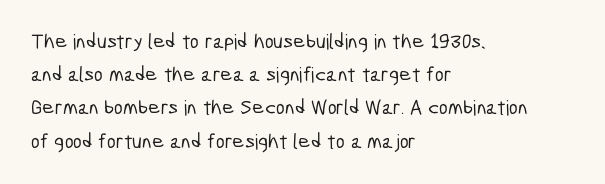
{"underline": "no", "align": "left", "line_spacing": "normal", "line_spacing_ratio": 1.58, "letter_spacing": "normal", "letter_spacing_em": 0.0, "glyph_px": 21}
